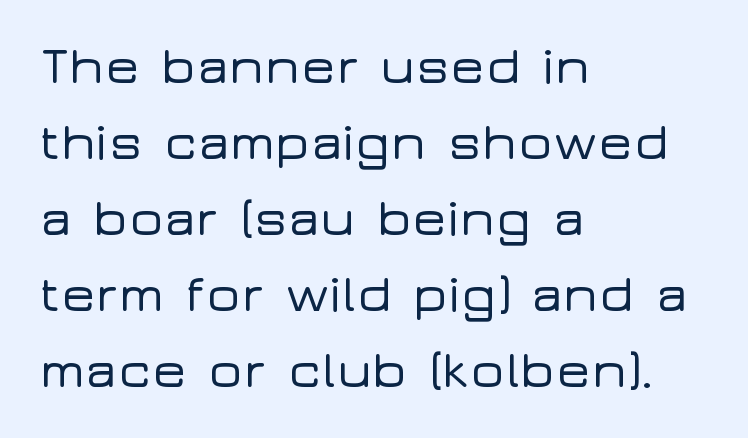
Q: Is the text italic (slanted)? A: No, it is upright.
Q: Is the typeface a serif or a sans-serif typeface? A: Sans-serif.
Q: Is the text underlined? A: No.
Q: How is the paragraph aligned? A: Left-aligned.
Q: Is the spacing between letters normal or unusually wide? A: Normal.
Q: Is the spacing between lines tight, normal or loose? A: Normal.
Q: Width (condensed, normal, or wide)? A: Wide.
Q: Stroke contrast? A: Low.
Q: x-height? A: Medium.
Q: Monospaced? A: No.
